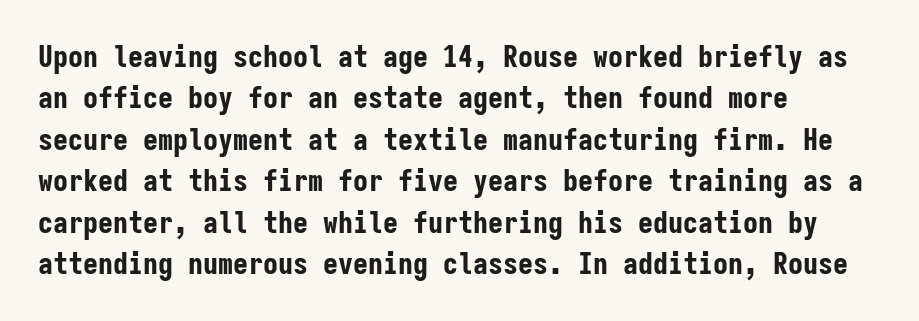
{"serif": "no", "italic": "no", "bold": "yes", "weight": "bold", "width": "condensed", "stroke_contrast": "low", "x_height": "medium", "monospaced": "yes", "underline": "no", "align": "left", "line_spacing": "normal", "line_spacing_ratio": 1.38, "letter_spacing": "normal", "letter_spacing_em": 0.0, "glyph_px": 30}
